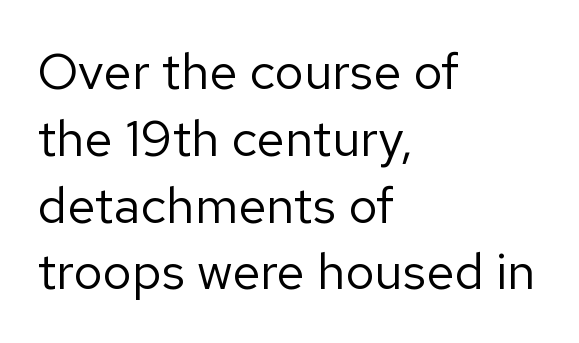
{"serif": "no", "italic": "no", "bold": "no", "weight": "regular", "width": "normal", "stroke_contrast": "low", "x_height": "medium", "monospaced": "no", "underline": "no", "align": "left", "line_spacing": "normal", "line_spacing_ratio": 1.31, "letter_spacing": "normal", "letter_spacing_em": 0.0, "glyph_px": 51}
